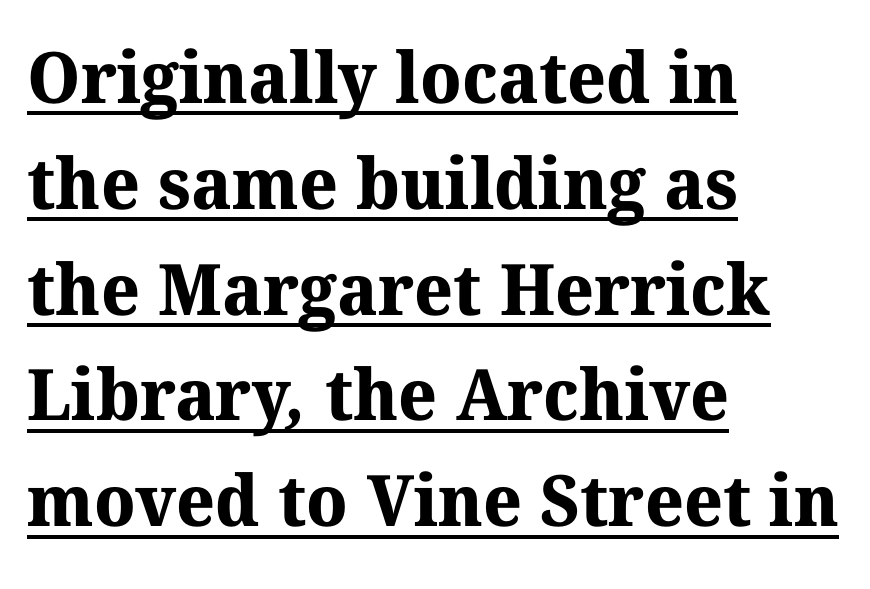
{"serif": "yes", "bold": "yes", "weight": "bold", "width": "normal", "stroke_contrast": "medium", "x_height": "medium", "monospaced": "no", "underline": "yes", "align": "left", "line_spacing": "normal", "line_spacing_ratio": 1.49, "letter_spacing": "normal", "letter_spacing_em": 0.0, "glyph_px": 71}
